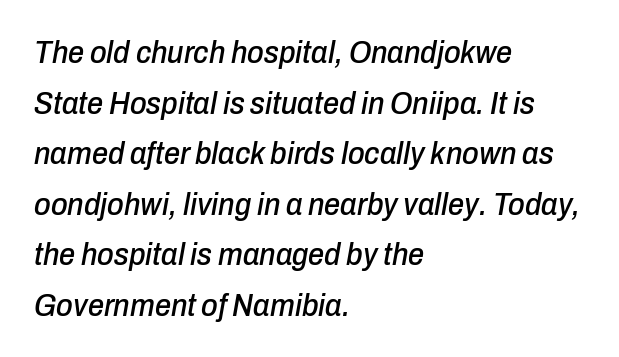
{"italic": "yes", "lean": "right", "slant_degrees": 10, "width": "condensed", "stroke_contrast": "low", "x_height": "medium", "monospaced": "no", "underline": "no", "align": "left", "line_spacing": "normal", "line_spacing_ratio": 1.58, "letter_spacing": "normal", "letter_spacing_em": 0.0, "glyph_px": 32}
